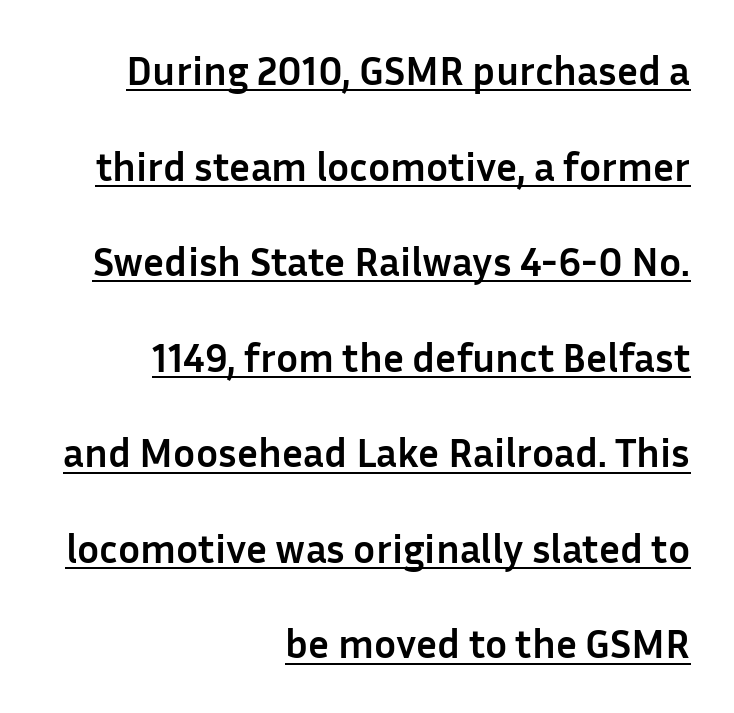
{"serif": "no", "italic": "no", "bold": "yes", "weight": "semibold", "width": "normal", "stroke_contrast": "low", "x_height": "medium", "monospaced": "no", "underline": "yes", "align": "right", "line_spacing": "loose", "line_spacing_ratio": 2.33, "letter_spacing": "normal", "letter_spacing_em": 0.0, "glyph_px": 41}
